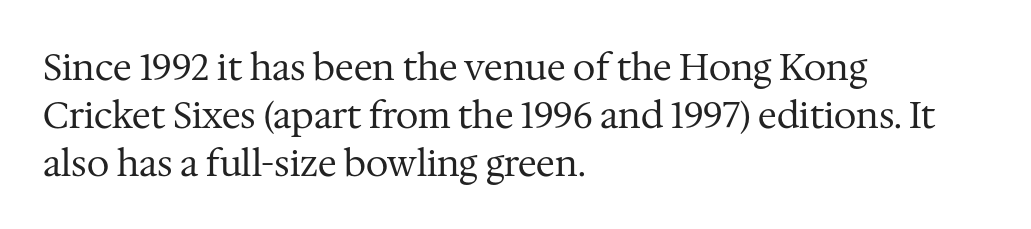
Any mark beneath the type? The region is blank. The line texture is even and compact thanks to regular tracking. Type style note: has serifs. You could not count columns in this text — the font is proportionally spaced. What's the leading like? Ordinary, nothing unusual.
